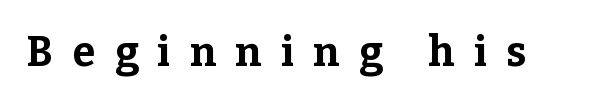
The image shows 41 px bold serif type, upright; set unusually wide letter spacing (+0.47 em), not underlined; low stroke contrast and a medium x-height.
